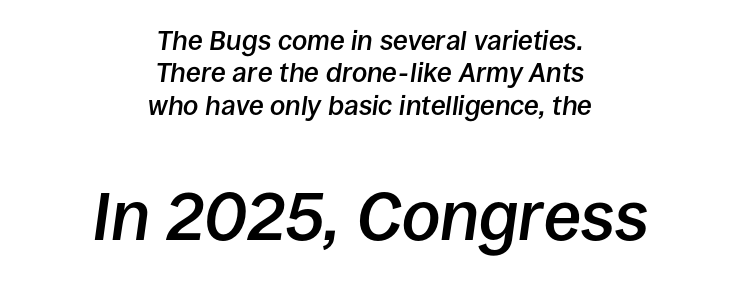
{"italic": "yes", "lean": "right", "slant_degrees": 8, "bold": "semi", "weight": "semibold", "width": "normal", "stroke_contrast": "low", "x_height": "large", "monospaced": "no", "underline": "no", "align": "center", "line_spacing_ratio": 1.2, "letter_spacing": "normal", "letter_spacing_em": 0.0, "larger_block": "second", "size_ratio": 2.52, "glyph_px": 68}
